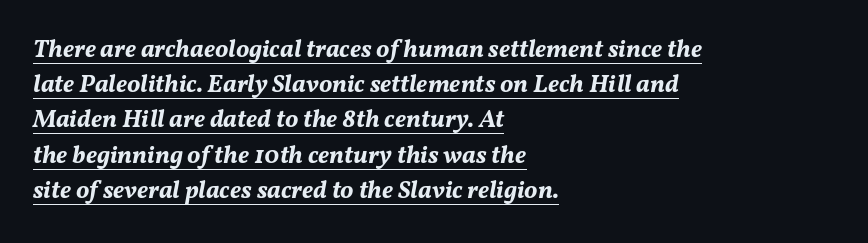
{"italic": "yes", "lean": "right", "slant_degrees": 11, "bold": "yes", "underline": "yes", "align": "left", "line_spacing": "normal", "line_spacing_ratio": 1.41, "letter_spacing": "normal", "letter_spacing_em": 0.0, "glyph_px": 25}
